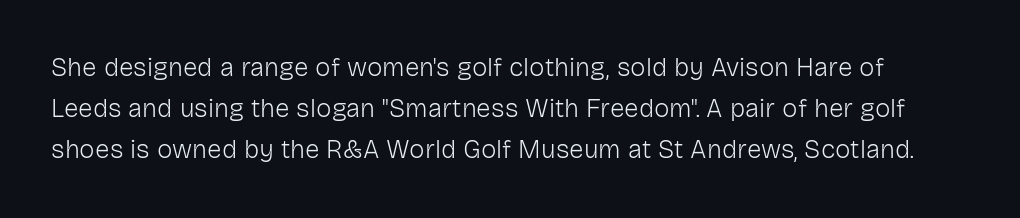
Heft: none added — not bold. Does extra space separate the letters? No, they use regular spacing. Clear beneath every line of the passage. Vertically, the passage feels balanced, rows spaced as you'd expect. In terms of posture, this sample is upright.
